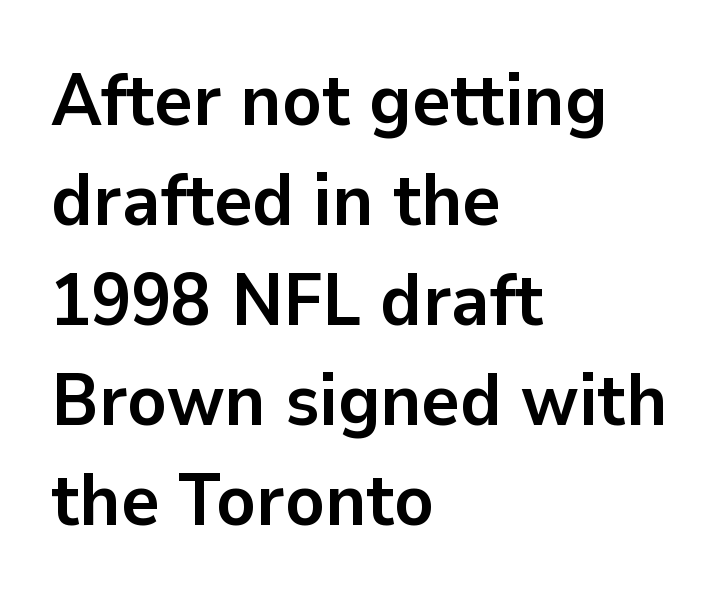
{"serif": "no", "italic": "no", "bold": "yes", "weight": "semibold", "width": "normal", "stroke_contrast": "low", "x_height": "medium", "monospaced": "no", "underline": "no", "align": "left", "line_spacing": "normal", "line_spacing_ratio": 1.37, "letter_spacing": "normal", "letter_spacing_em": 0.0, "glyph_px": 73}
